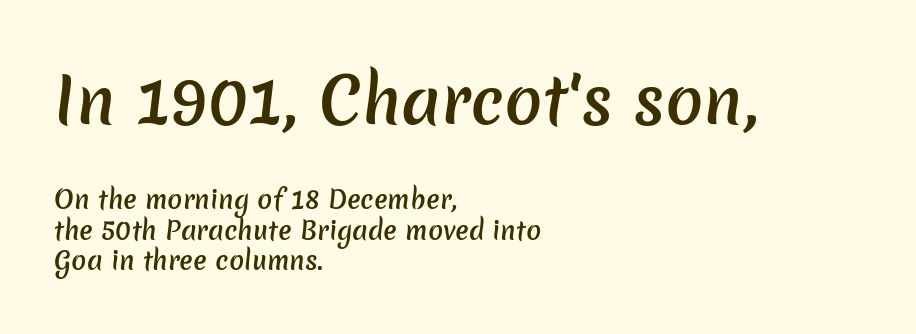
{"serif": "no", "bold": "semi", "weight": "semibold", "width": "normal", "stroke_contrast": "low", "x_height": "medium", "monospaced": "no", "underline": "no", "align": "left", "line_spacing_ratio": 1.22, "letter_spacing": "normal", "letter_spacing_em": 0.0, "larger_block": "first", "size_ratio": 2.52, "glyph_px": 63}
